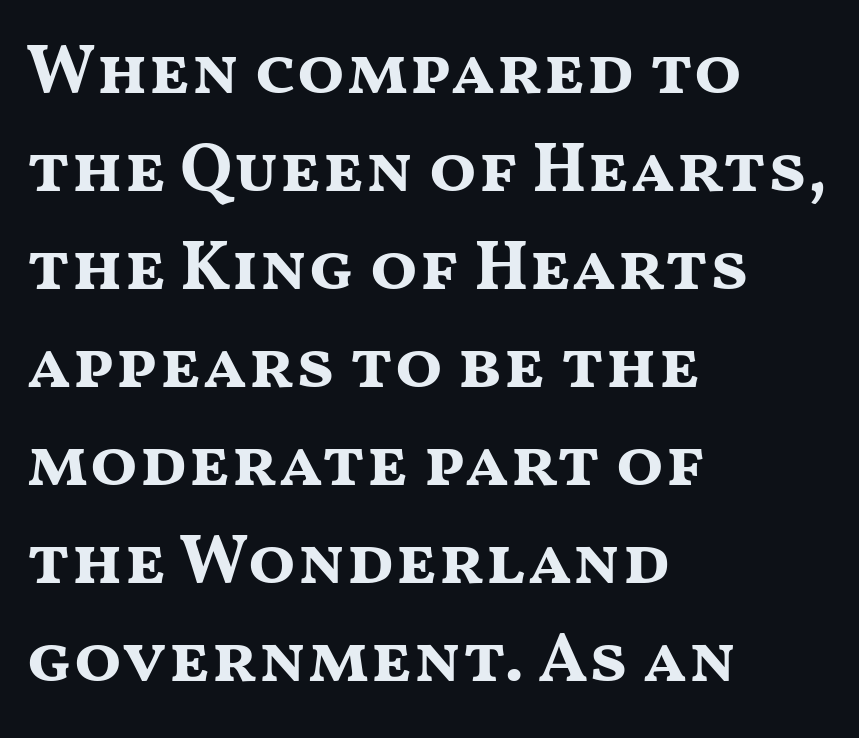
{"serif": "no", "italic": "no", "bold": "yes", "weight": "bold", "width": "wide", "stroke_contrast": "medium", "x_height": "medium", "monospaced": "no", "underline": "no", "align": "left", "line_spacing": "normal", "line_spacing_ratio": 1.4, "letter_spacing": "normal", "letter_spacing_em": 0.0, "glyph_px": 70}
